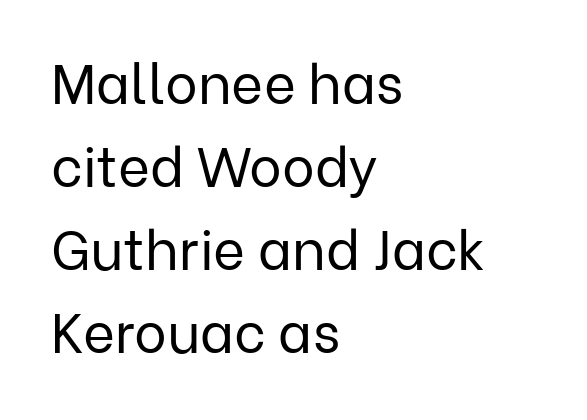
Q: Is the text bold? A: No.
Q: Is the text italic (slanted)? A: No, it is upright.
Q: Is the typeface a serif or a sans-serif typeface? A: Sans-serif.
Q: Is the text underlined? A: No.
Q: How is the paragraph aligned? A: Left-aligned.
Q: Is the spacing between letters normal or unusually wide? A: Normal.
Q: Is the spacing between lines tight, normal or loose? A: Normal.
Q: Width (condensed, normal, or wide)? A: Normal.
Q: Stroke contrast? A: Low.
Q: x-height? A: Medium.
Q: Monospaced? A: No.
